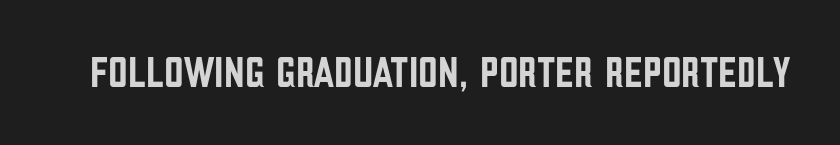
Q: Is the text italic (slanted)? A: No, it is upright.
Q: Is the typeface a serif or a sans-serif typeface? A: Sans-serif.
Q: Is the text underlined? A: No.
Q: Is the spacing between letters normal or unusually wide? A: Normal.
Q: Width (condensed, normal, or wide)? A: Condensed.
Q: Stroke contrast? A: Low.
Q: x-height? A: Large.
Q: Monospaced? A: No.
